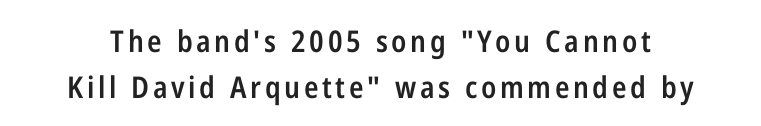
Q: Is the text bold? A: Semi-bold.
Q: Is the text italic (slanted)? A: No, it is upright.
Q: Is the typeface a serif or a sans-serif typeface? A: Sans-serif.
Q: Is the text underlined? A: No.
Q: Is the spacing between lines tight, normal or loose? A: Normal.
Q: Width (condensed, normal, or wide)? A: Condensed.
Q: Stroke contrast? A: Low.
Q: x-height? A: Medium.
Q: Monospaced? A: No.
